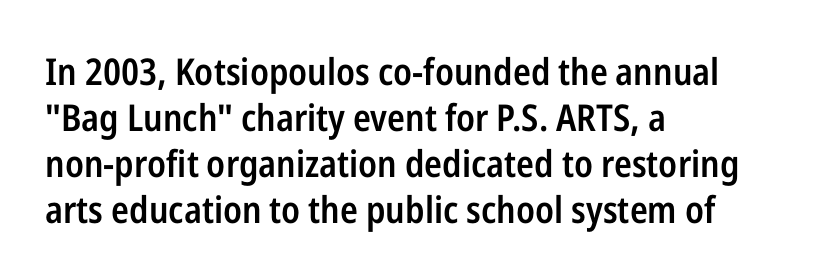
Q: Is the text bold? A: Semi-bold.
Q: Is the text italic (slanted)? A: No, it is upright.
Q: Is the typeface a serif or a sans-serif typeface? A: Sans-serif.
Q: Is the text underlined? A: No.
Q: How is the paragraph aligned? A: Left-aligned.
Q: Is the spacing between letters normal or unusually wide? A: Normal.
Q: Width (condensed, normal, or wide)? A: Condensed.
Q: Stroke contrast? A: Low.
Q: x-height? A: Medium.
Q: Monospaced? A: No.
